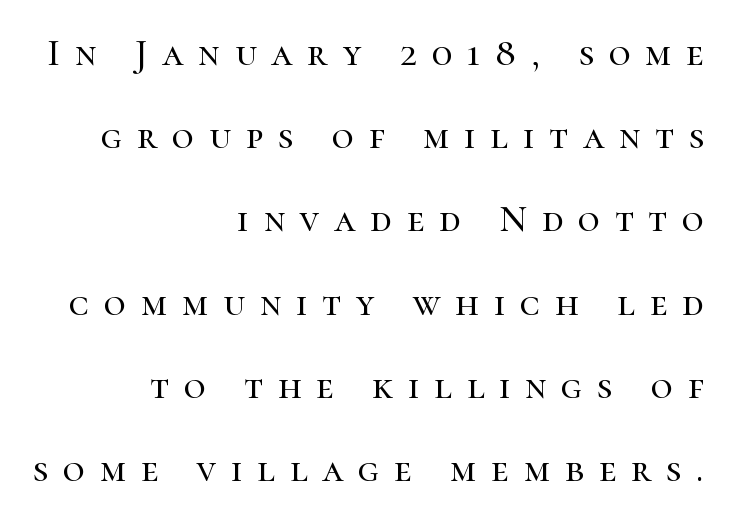
Each letter keeps its own natural width here, so spacing adapts to shape. Ordinary non-slanted type is in use. Compared with a flush-left layout, this one pins lines to the opposite, right side. These lines are composed in type with serifs. You could fit nearly another row in the gap between these rows. The foot of each line stays bare and open.
